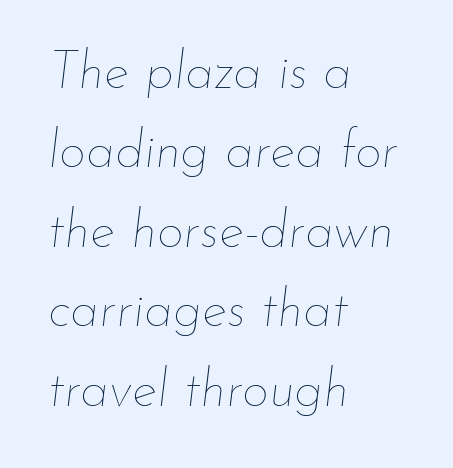
The image shows 53 px thin type, italic (leaning right); set left-aligned, normal line spacing (1.5x), normal letter spacing, not underlined; low stroke contrast and a small x-height.
